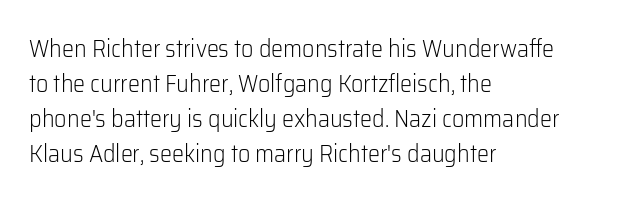
No word sits above an underline. This is the regular roman posture of the typeface. The lines in this sample share a left origin and differ only in where they stop. Successive baselines arrive at the customary interval.
